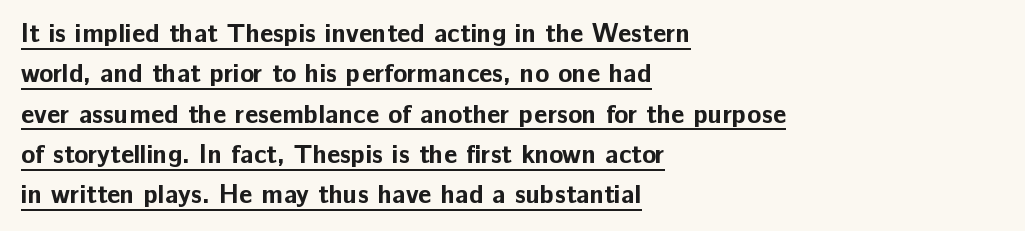
The image shows 26 px bold type, upright; set left-aligned, normal line spacing (1.55x), normal letter spacing, underlined.
